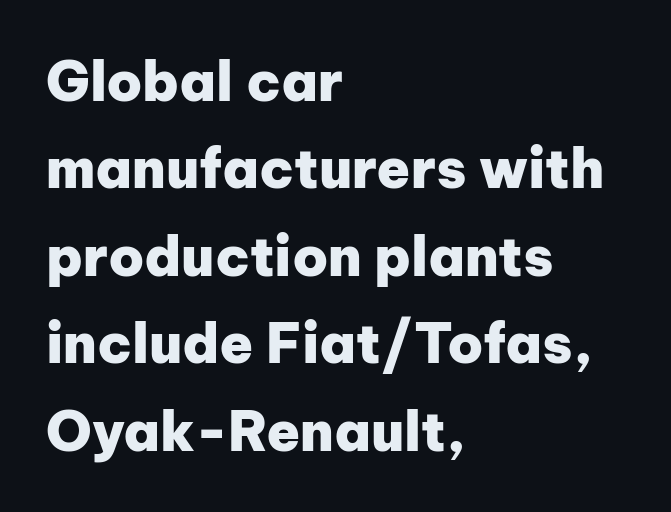
Think of a printed novel: that variable character pitch is what you see here. Summary of weight: heavy, a full bold. All the whitespace from short lines collects on the right. Each new line begins a customary step beneath the previous one.
